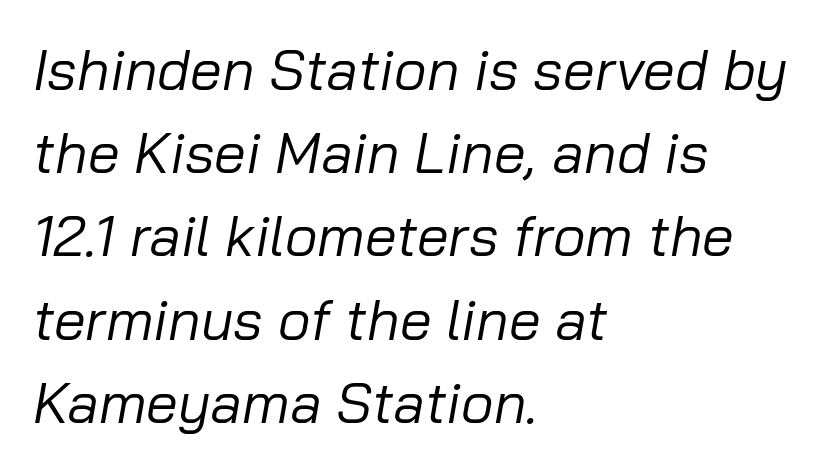
Q: Is the text bold? A: No.
Q: Is the text italic (slanted)? A: Yes, it leans right by about 10 degrees.
Q: Is the text underlined? A: No.
Q: How is the paragraph aligned? A: Left-aligned.
Q: Is the spacing between letters normal or unusually wide? A: Normal.
Q: Is the spacing between lines tight, normal or loose? A: Normal.
Q: Width (condensed, normal, or wide)? A: Normal.
Q: Stroke contrast? A: Low.
Q: x-height? A: Medium.
Q: Monospaced? A: No.
